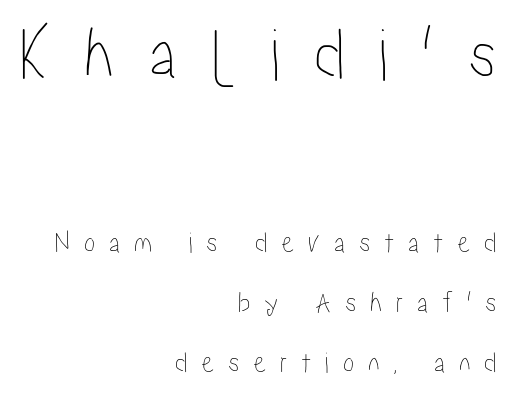
Q: Is the text italic (slanted)? A: No, it is upright.
Q: Is the text underlined? A: No.
Q: How is the paragraph aligned? A: Right-aligned.
Q: Is the spacing between letters normal or unusually wide? A: Unusually wide.
Q: Is the spacing between lines tight, normal or loose? A: Loose.
Q: Which block of text is set in a larger size, the first (top) or the second (bottom)? A: The first (top) one.
Q: Width (condensed, normal, or wide)? A: Condensed.
Q: Stroke contrast? A: Low.
Q: x-height? A: Medium.
Q: Monospaced? A: No.
